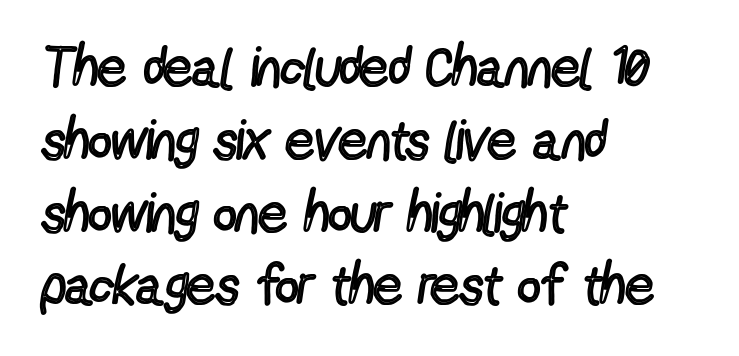
Q: Is the text bold? A: No.
Q: Is the typeface a serif or a sans-serif typeface? A: Sans-serif.
Q: Is the text underlined? A: No.
Q: How is the paragraph aligned? A: Left-aligned.
Q: Is the spacing between letters normal or unusually wide? A: Normal.
Q: Is the spacing between lines tight, normal or loose? A: Normal.
Q: Width (condensed, normal, or wide)? A: Condensed.
Q: x-height? A: Medium.
Q: Monospaced? A: No.
